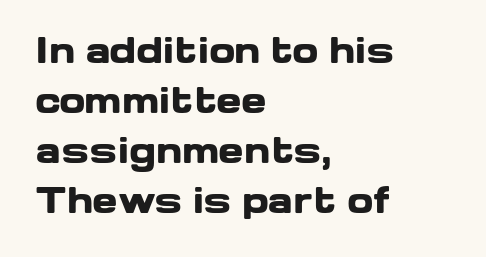
A classic flush-left, rag-right setting is used for this passage. Quick note: interline space is typical. The rendering keeps characters at their native spacing. Descenders hang freely into open space. You can tell from the bare stems that sans-serif type was used.
